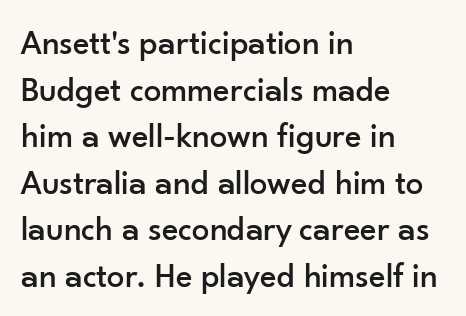
{"serif": "no", "italic": "no", "width": "normal", "stroke_contrast": "low", "x_height": "small", "monospaced": "no", "underline": "no", "align": "left", "line_spacing": "normal", "line_spacing_ratio": 1.33, "letter_spacing": "normal", "letter_spacing_em": 0.0, "glyph_px": 35}
